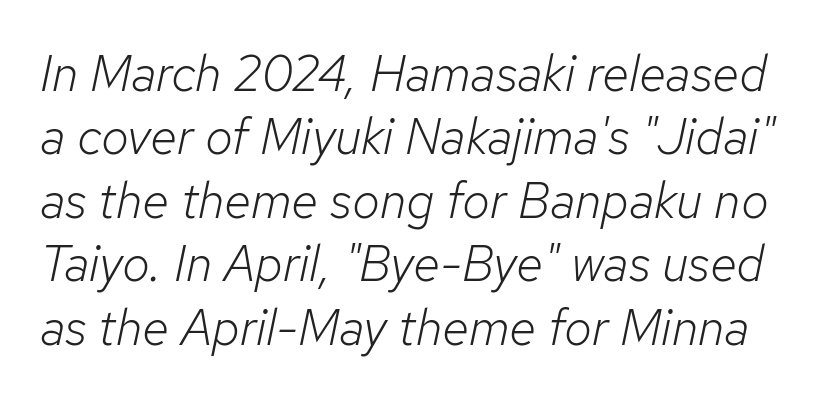
The designer left line spacing at the default. Proportional: the letters do not fall into vertical columns. Look at the tracking — it's just the regular setting, nothing added. Stroke thickness stays within the range of a standard reading face or lighter.
